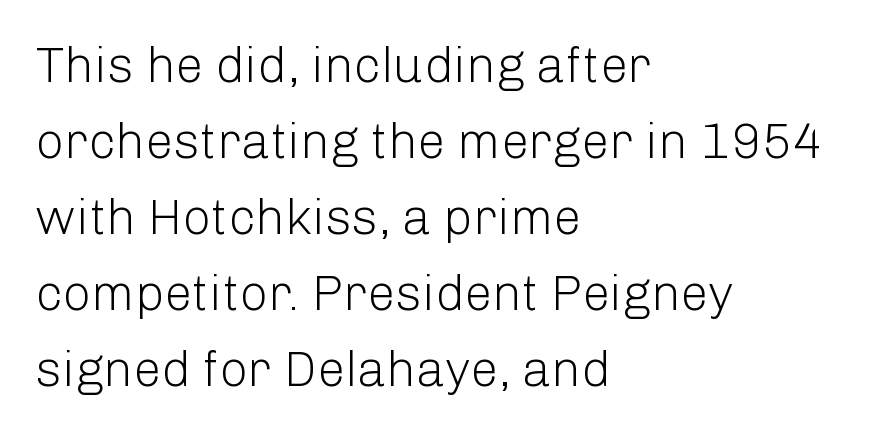
Q: Is the text bold? A: No.
Q: Is the text italic (slanted)? A: No, it is upright.
Q: Is the typeface a serif or a sans-serif typeface? A: Sans-serif.
Q: Is the text underlined? A: No.
Q: How is the paragraph aligned? A: Left-aligned.
Q: Is the spacing between letters normal or unusually wide? A: Normal.
Q: Is the spacing between lines tight, normal or loose? A: Normal.
Q: Width (condensed, normal, or wide)? A: Normal.
Q: Stroke contrast? A: Low.
Q: x-height? A: Medium.
Q: Monospaced? A: No.
